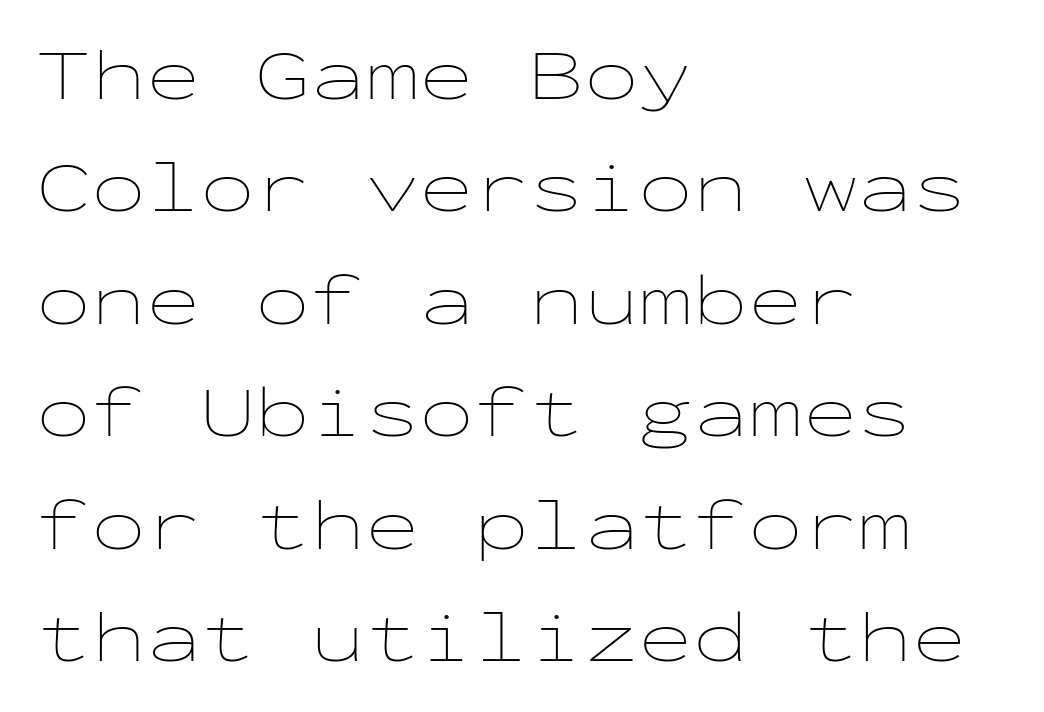
Q: Is the text bold? A: No.
Q: Is the text italic (slanted)? A: No, it is upright.
Q: Is the text underlined? A: No.
Q: How is the paragraph aligned? A: Left-aligned.
Q: Is the spacing between letters normal or unusually wide? A: Normal.
Q: Is the spacing between lines tight, normal or loose? A: Normal.
Q: Width (condensed, normal, or wide)? A: Wide.
Q: Stroke contrast? A: Low.
Q: x-height? A: Medium.
Q: Monospaced? A: Yes.
